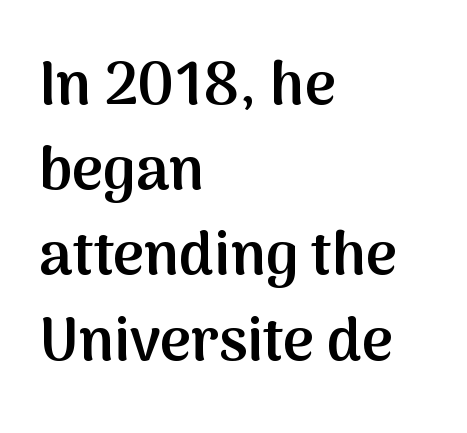
{"serif": "no", "italic": "no", "bold": "semi", "weight": "semibold", "width": "normal", "stroke_contrast": "medium", "x_height": "medium", "monospaced": "no", "underline": "no", "align": "left", "line_spacing": "normal", "line_spacing_ratio": 1.42, "letter_spacing": "normal", "letter_spacing_em": 0.0, "glyph_px": 60}
